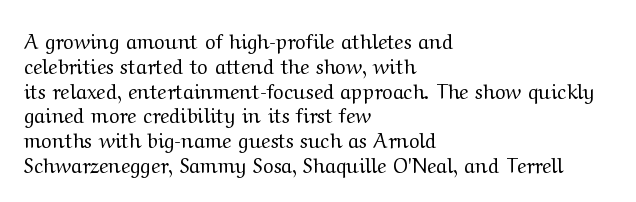
The image shows 20 px text type, upright; set left-aligned, line spacing 1.24x, normal letter spacing, not underlined.
